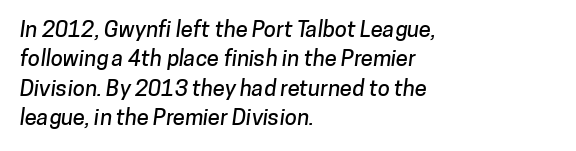
The image shows 22 px text type; set left-aligned, normal line spacing (1.33x), normal letter spacing, not underlined.
